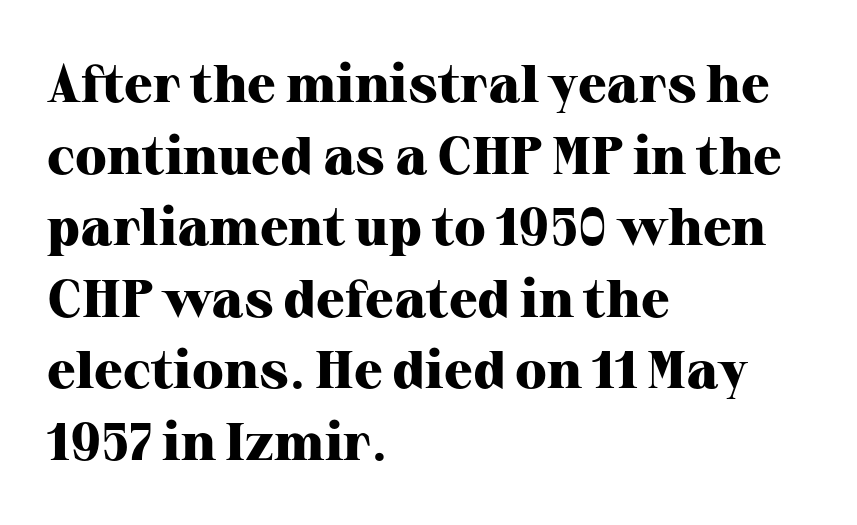
Q: Is the text bold? A: Yes.
Q: Is the text italic (slanted)? A: No, it is upright.
Q: Is the typeface a serif or a sans-serif typeface? A: Serif.
Q: Is the text underlined? A: No.
Q: How is the paragraph aligned? A: Left-aligned.
Q: Is the spacing between letters normal or unusually wide? A: Normal.
Q: Is the spacing between lines tight, normal or loose? A: Normal.
Q: Width (condensed, normal, or wide)? A: Normal.
Q: Stroke contrast? A: High.
Q: x-height? A: Medium.
Q: Monospaced? A: No.
